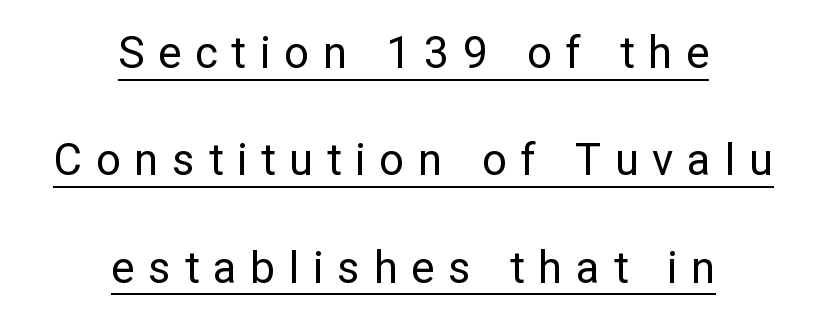
The image shows 44 px regular-weight sans-serif type, upright; set centered, loose line spacing (2.44x), unusually wide letter spacing (+0.31 em), underlined; low stroke contrast and a medium x-height.
